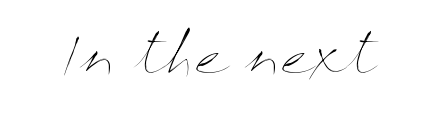
Weight: in the light-to-regular range. Varying glyph widths throughout — classic text-font behaviour. Glyph-to-glyph distance matches everyday printed text.
